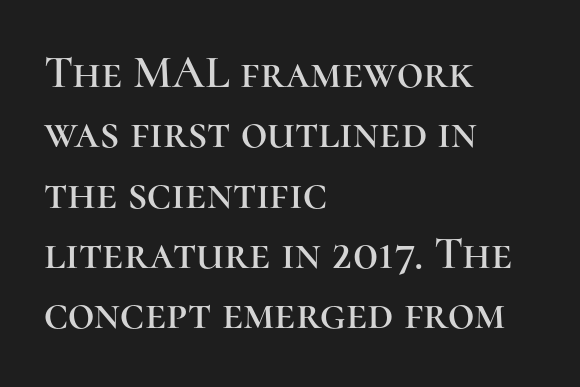
Designer's note — italics off, roman on. The setting favours the left margin, as ordinary paragraphs usually do. These lines are rendered in a variable-pitch font. The characters display serif detailing at their extremities. Quick note: interline space is typical. The specimen omits any rule beneath the text block's lines.
